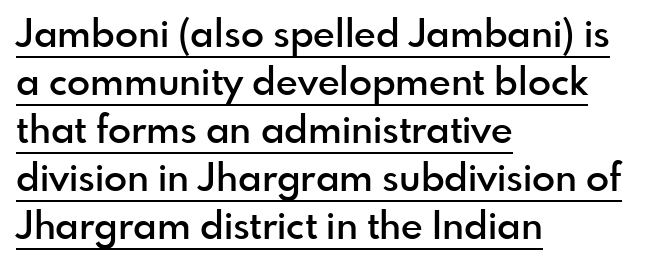
{"serif": "no", "italic": "no", "bold": "semi", "weight": "semibold", "width": "normal", "x_height": "small", "monospaced": "no", "underline": "yes", "align": "left", "line_spacing": "normal", "line_spacing_ratio": 1.26, "letter_spacing": "normal", "letter_spacing_em": 0.0, "glyph_px": 38}
